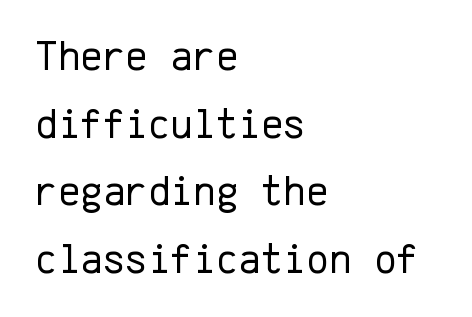
{"serif": "no", "italic": "no", "bold": "no", "weight": "regular", "width": "normal", "stroke_contrast": "low", "x_height": "medium", "monospaced": "yes", "underline": "no", "align": "left", "line_spacing": "normal", "line_spacing_ratio": 1.57, "letter_spacing": "normal", "letter_spacing_em": 0.0, "glyph_px": 43}
